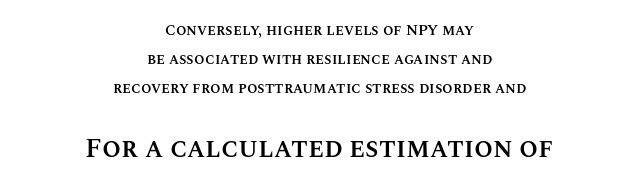
{"italic": "no", "bold": "semi", "underline": "no", "align": "center", "line_spacing": "loose", "line_spacing_ratio": 1.94, "letter_spacing": "normal", "letter_spacing_em": 0.0, "larger_block": "second", "size_ratio": 1.8, "glyph_px": 27}
